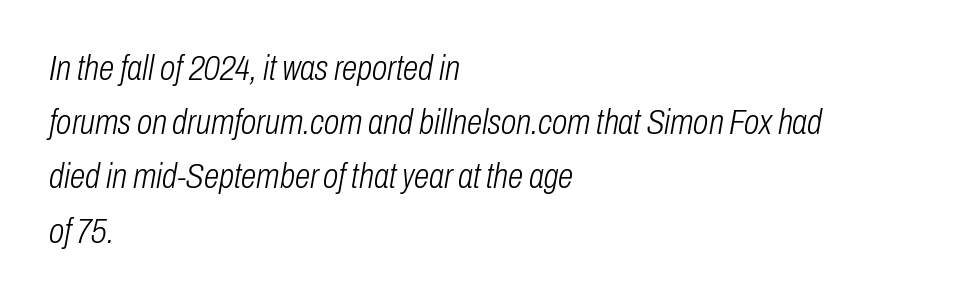
{"italic": "yes", "lean": "right", "slant_degrees": 10, "bold": "no", "weight": "light", "width": "condensed", "stroke_contrast": "low", "x_height": "medium", "monospaced": "no", "underline": "no", "align": "left", "line_spacing": "normal", "line_spacing_ratio": 1.55, "letter_spacing": "normal", "letter_spacing_em": 0.0, "glyph_px": 35}
